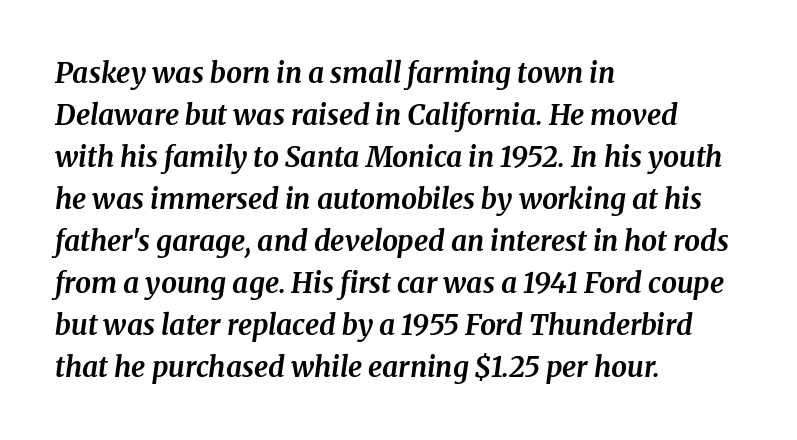
The image shows 28 px bold serif type, italic (leaning right); set left-aligned, normal line spacing (1.5x), normal letter spacing, not underlined; medium stroke contrast and a medium x-height.
